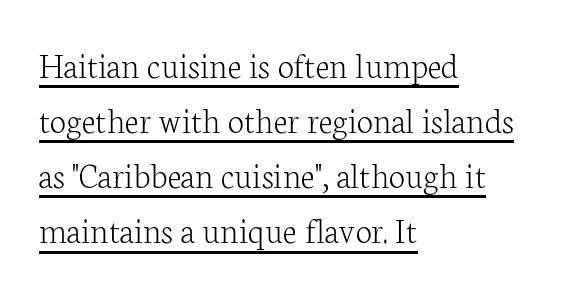
The image shows 37 px light serif type, upright; set left-aligned, normal line spacing (1.49x), normal letter spacing, underlined; low stroke contrast and a medium x-height.
